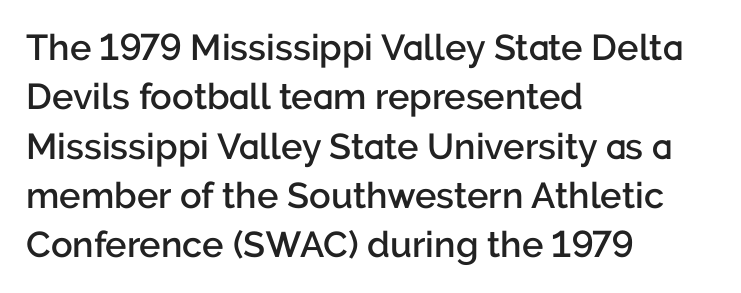
{"serif": "no", "italic": "no", "bold": "semi", "weight": "semibold", "width": "normal", "stroke_contrast": "low", "x_height": "medium", "monospaced": "no", "underline": "no", "align": "left", "line_spacing": "normal", "line_spacing_ratio": 1.37, "letter_spacing": "normal", "letter_spacing_em": 0.0, "glyph_px": 36}
